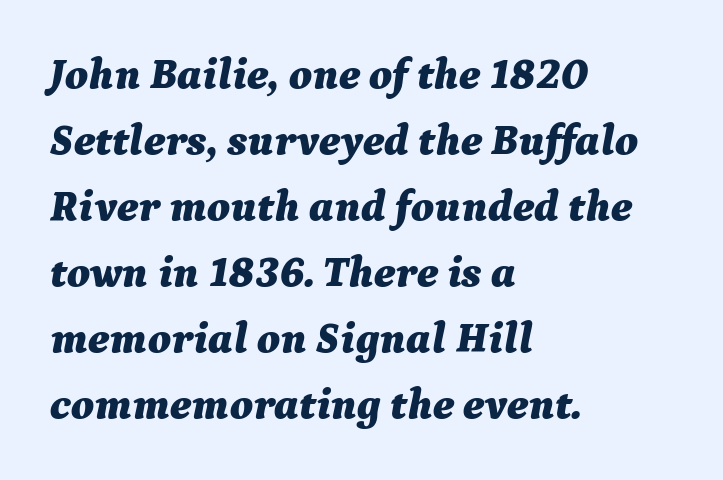
Q: Is the text bold? A: Yes.
Q: Is the text italic (slanted)? A: Yes, it leans right by about 9 degrees.
Q: Is the text underlined? A: No.
Q: How is the paragraph aligned? A: Left-aligned.
Q: Is the spacing between letters normal or unusually wide? A: Normal.
Q: Is the spacing between lines tight, normal or loose? A: Normal.
Q: Width (condensed, normal, or wide)? A: Normal.
Q: Stroke contrast? A: Medium.
Q: x-height? A: Medium.
Q: Monospaced? A: No.
